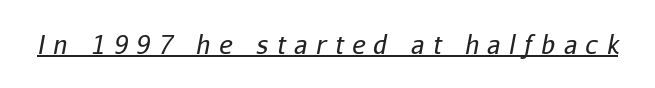
The rendering inserts visible extra space after every character. A quiet, ordinary-to-light weight characterises the typeface. An italicized treatment has been applied to the whole sample. Looks like someone drew a line under every word here.
